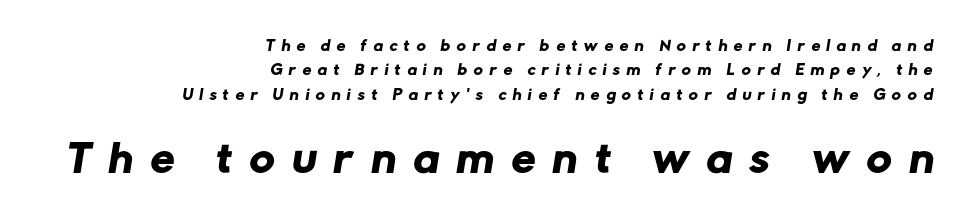
{"serif": "no", "width": "normal", "stroke_contrast": "low", "x_height": "medium", "monospaced": "no", "underline": "no", "align": "right", "line_spacing_ratio": 1.75, "letter_spacing": "wide", "letter_spacing_em": 0.47, "larger_block": "second", "size_ratio": 2.71, "glyph_px": 38}
